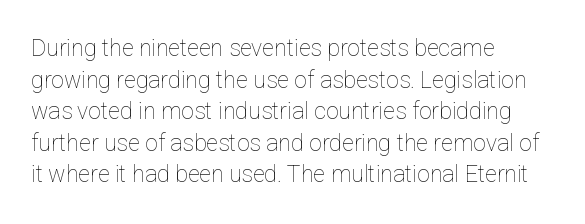
The strokes are not fattened; the text isn't bold. Beneath every word, the page is bare. Every row of glyphs begins at an identical x-position on the left. In terms of posture, this sample is upright.
